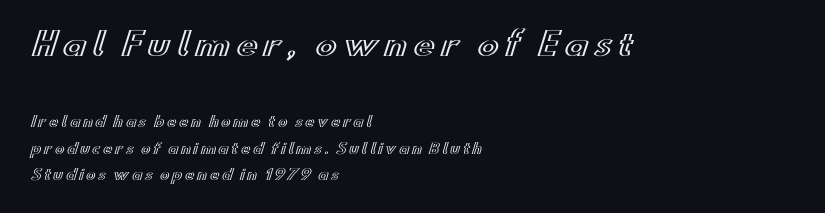
If you drew a ruler down the left edge, every line would touch it. The baseline area is clear. This sample has the flowing, uneven cadence of proportional lettering. A student would notice the top passage is typeset larger than what follows.
